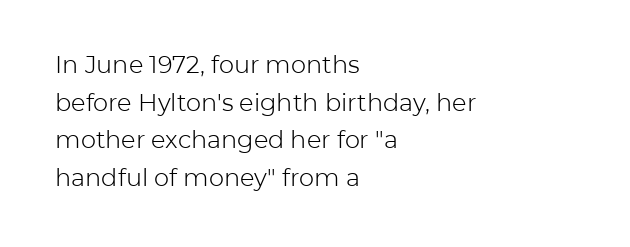
The image shows 24 px text type, upright; set left-aligned, normal line spacing (1.57x), normal letter spacing, not underlined.
